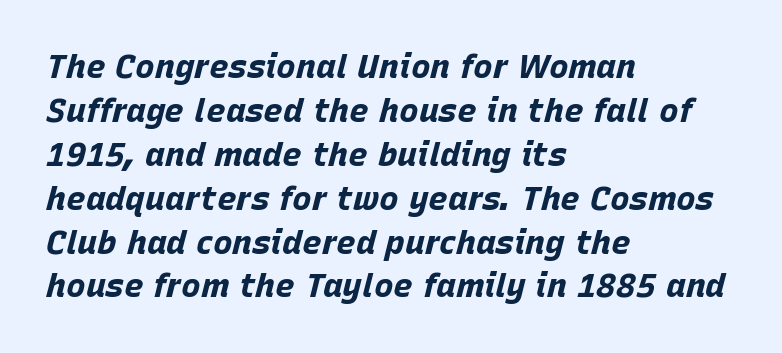
Q: Is the text bold? A: Yes.
Q: Is the text italic (slanted)? A: Yes, it leans right by about 15 degrees.
Q: Is the text underlined? A: No.
Q: How is the paragraph aligned? A: Left-aligned.
Q: Is the spacing between letters normal or unusually wide? A: Normal.
Q: Is the spacing between lines tight, normal or loose? A: Normal.
Q: Width (condensed, normal, or wide)? A: Normal.
Q: Stroke contrast? A: Low.
Q: x-height? A: Large.
Q: Monospaced? A: No.
